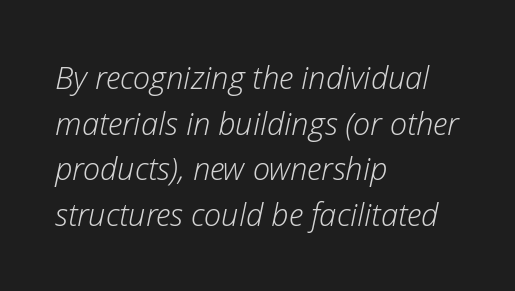
The image shows 31 px light type, italic (leaning right); set left-aligned, normal line spacing (1.47x), normal letter spacing, not underlined; low stroke contrast and a medium x-height.
